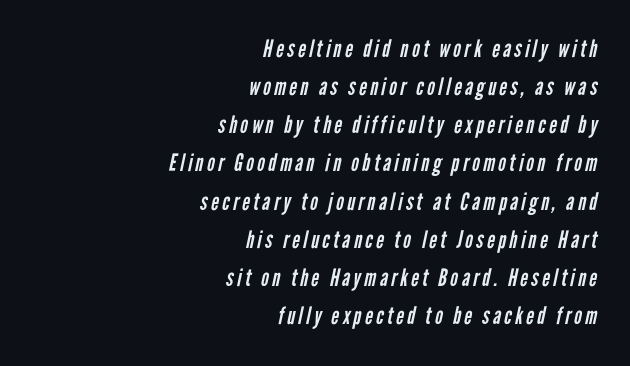
{"bold": "no", "underline": "no", "align": "right", "line_spacing": "normal", "line_spacing_ratio": 1.59, "glyph_px": 24}
